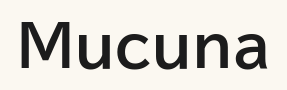
{"serif": "no", "italic": "no", "bold": "yes", "weight": "bold", "width": "normal", "stroke_contrast": "low", "x_height": "medium", "monospaced": "no", "underline": "no", "letter_spacing": "normal", "letter_spacing_em": 0.0, "glyph_px": 57}
